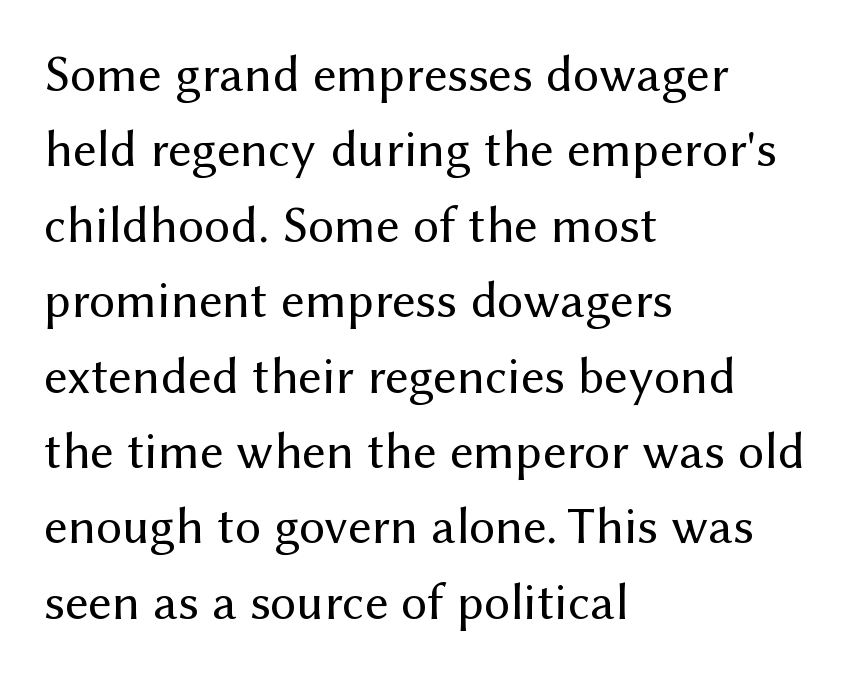
The image shows 52 px regular-weight sans-serif type, upright; set left-aligned, normal line spacing (1.45x), normal letter spacing, not underlined; medium stroke contrast and a medium x-height.
